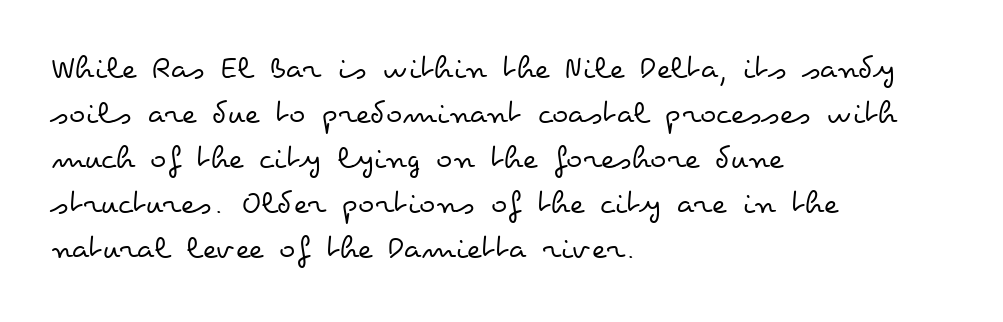
Q: Is the text bold? A: No.
Q: Is the text italic (slanted)? A: No, it is upright.
Q: Is the text underlined? A: No.
Q: How is the paragraph aligned? A: Left-aligned.
Q: Is the spacing between letters normal or unusually wide? A: Normal.
Q: Is the spacing between lines tight, normal or loose? A: Normal.
Q: Width (condensed, normal, or wide)? A: Wide.
Q: Stroke contrast? A: Low.
Q: x-height? A: Small.
Q: Monospaced? A: No.
